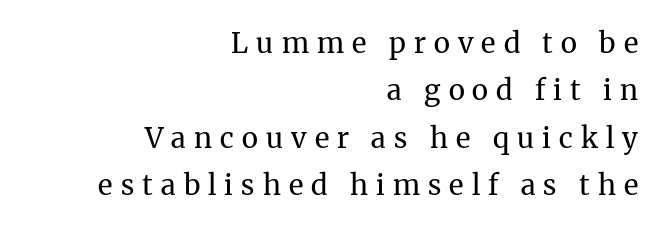
The image shows 28 px regular-weight serif type, upright; set right-aligned, normal line spacing (1.69x), unusually wide letter spacing (+0.29 em), not underlined; medium stroke contrast and a medium x-height.
